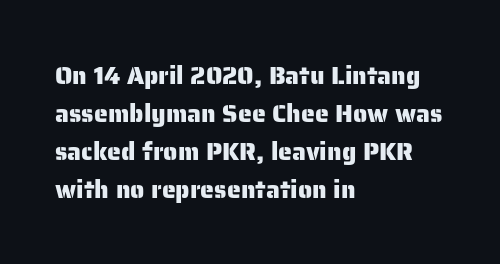
{"italic": "no", "underline": "no", "align": "left", "line_spacing": "normal", "line_spacing_ratio": 1.52, "letter_spacing": "normal", "letter_spacing_em": 0.0, "glyph_px": 25}
